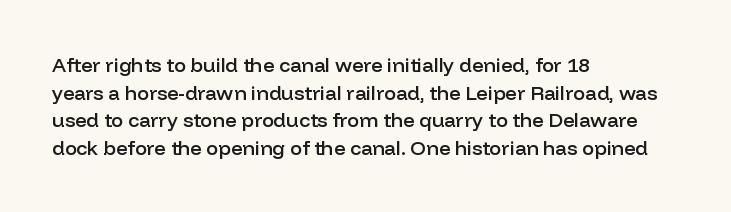
Q: Is the text bold? A: Semi-bold.
Q: Is the text italic (slanted)? A: No, it is upright.
Q: Is the text underlined? A: No.
Q: How is the paragraph aligned? A: Left-aligned.
Q: Is the spacing between letters normal or unusually wide? A: Normal.
Q: Is the spacing between lines tight, normal or loose? A: Normal.
